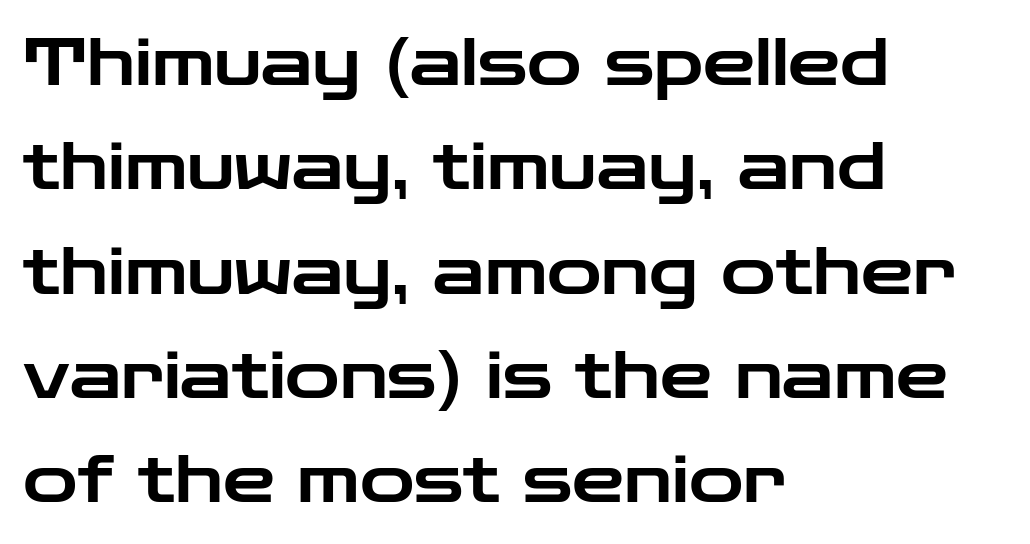
The image shows 66 px wide sans-serif type, upright; set left-aligned, normal line spacing (1.58x), normal letter spacing, not underlined; low stroke contrast and a medium x-height.
